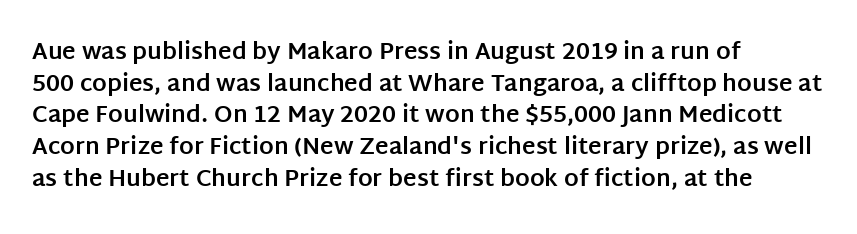
{"italic": "no", "bold": "yes", "underline": "no", "align": "left", "line_spacing": "normal", "line_spacing_ratio": 1.38, "letter_spacing": "normal", "letter_spacing_em": 0.0, "glyph_px": 23}
